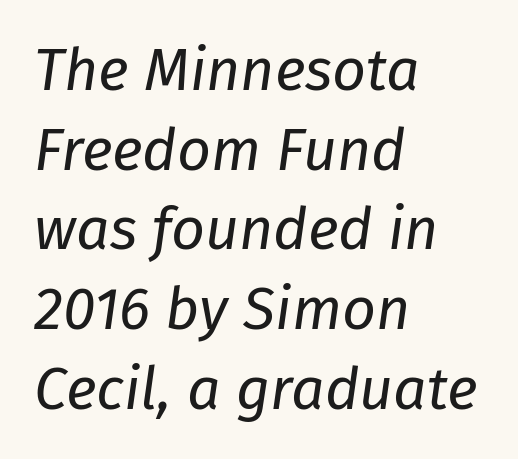
The image shows 59 px regular-weight type, italic (leaning right); set left-aligned, normal line spacing (1.35x), normal letter spacing, not underlined; low stroke contrast and a medium x-height.
